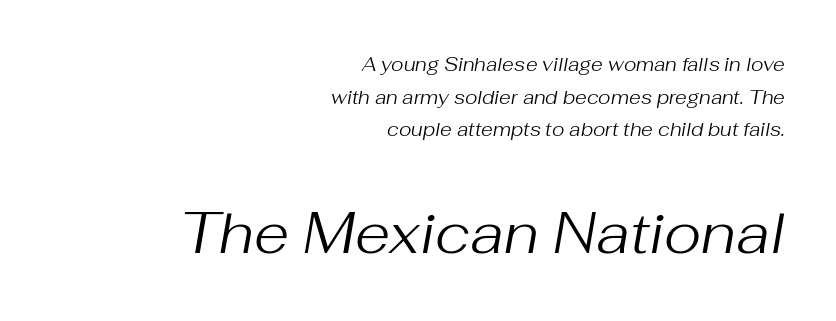
The image shows 57 px regular-weight type, italic (leaning right); set right-aligned, line spacing 1.72x, normal letter spacing, not underlined; the second (bottom) block is 3.0x larger; medium stroke contrast and a medium x-height.
